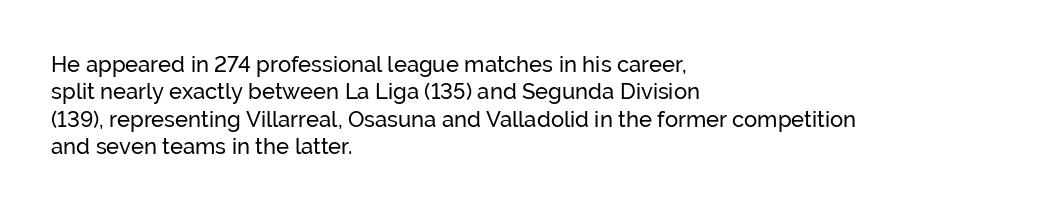
The image shows 22 px text type, upright; set left-aligned, line spacing 1.24x, normal letter spacing, not underlined.
